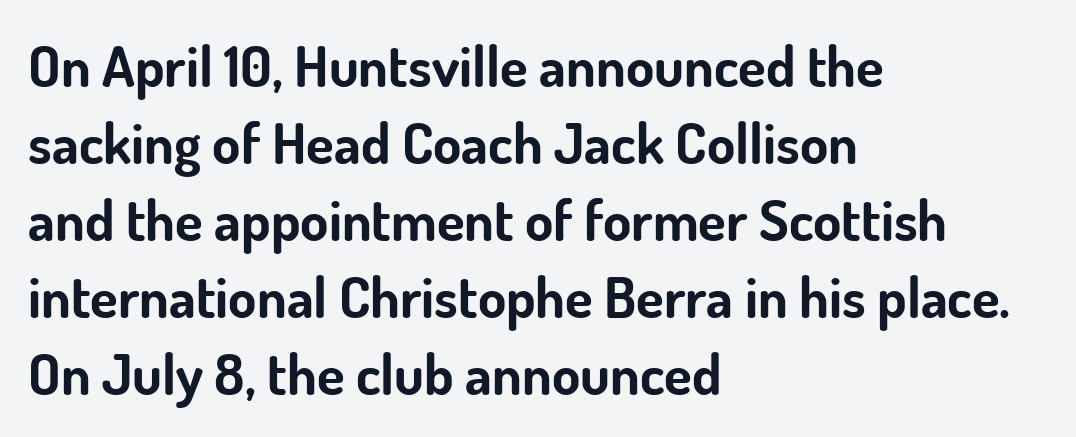
{"serif": "no", "italic": "no", "bold": "yes", "weight": "bold", "width": "normal", "stroke_contrast": "low", "x_height": "small", "monospaced": "no", "underline": "no", "align": "left", "line_spacing": "normal", "line_spacing_ratio": 1.35, "letter_spacing": "normal", "letter_spacing_em": 0.0, "glyph_px": 57}
